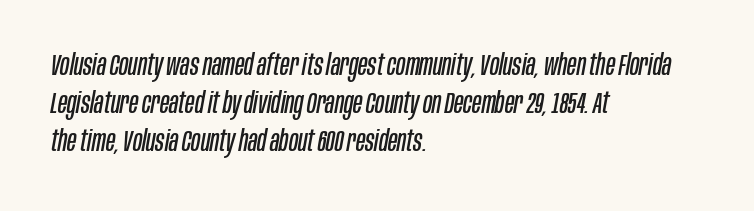
Glance below the letters and you will spot only blank space. It's the slanting kind of type. The face looks like a standard text weight, possibly lighter. The type is set solid horizontally, with unmodified tracking. The space between consecutive lines is moderate. Proportional: the letters do not fall into vertical columns.
